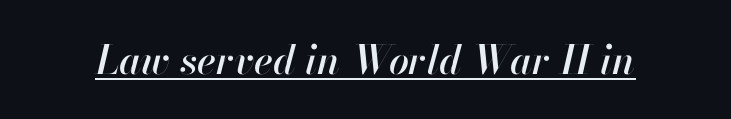
The image shows 40 px text type, italic (leaning right); set normal letter spacing, underlined; high stroke contrast and a small x-height.
